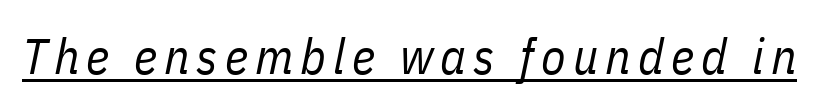
Underline: present. No letter is thick-stroked: the sample isn't bold. Style check: oblique. Note the varied advance widths — an 'i' is clearly narrower than an 'm'.
